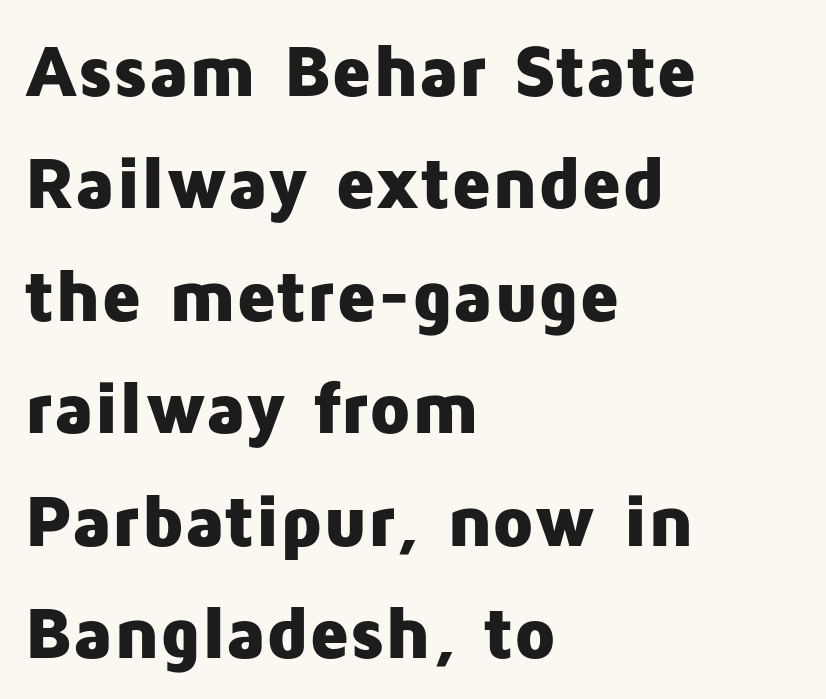
Words appear dense and cohesive because spacing is normal. Vertical spacing — default. Posture: straight, roman, zero tilt. A classic flush-left, rag-right setting is used for this passage. No word sits above an underline.
